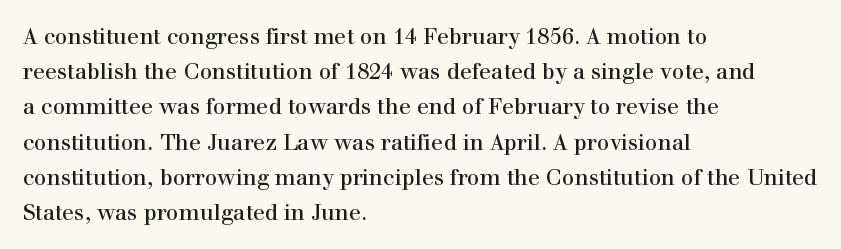
The image shows 22 px text type, upright; set left-aligned, normal line spacing (1.6x), normal letter spacing, not underlined.
